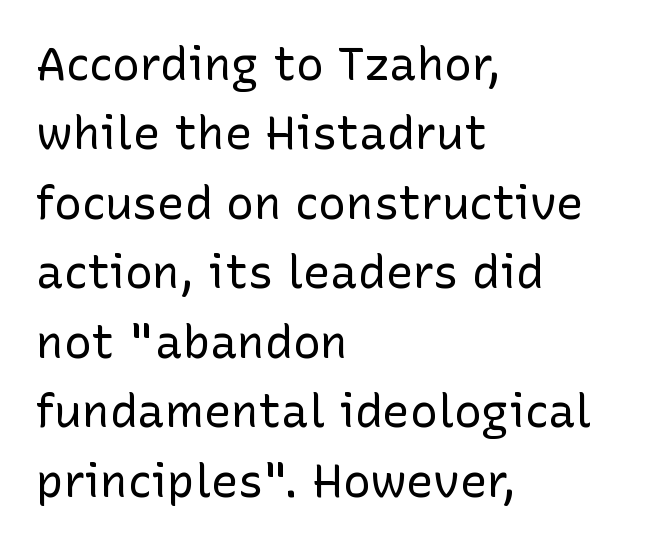
Unlike a traditional serif, this face leaves its strokes unadorned. A typesetter would call this leading conventional body-copy spacing. This sample has the flowing, uneven cadence of proportional lettering. The tracking reads as untouched default to a designer's eye. Letters rest on an invisible, unmarked baseline.
